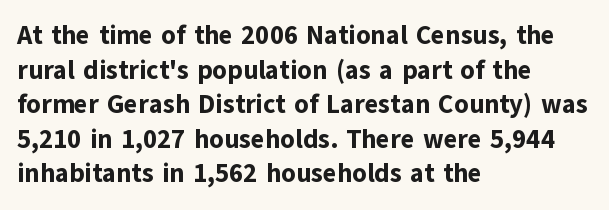
{"italic": "no", "bold": "yes", "underline": "no", "align": "left", "line_spacing": "normal", "line_spacing_ratio": 1.33, "letter_spacing": "normal", "letter_spacing_em": 0.0, "glyph_px": 26}
